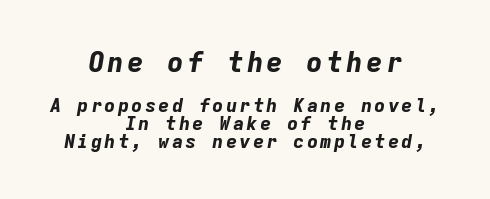
Q: Is the text bold? A: Yes.
Q: Is the text italic (slanted)? A: Yes, it leans right by about 9 degrees.
Q: Is the text underlined? A: No.
Q: How is the paragraph aligned? A: Centered.
Q: Is the spacing between lines tight, normal or loose? A: Tight.
Q: Which block of text is set in a larger size, the first (top) or the second (bottom)? A: The first (top) one.
Q: Width (condensed, normal, or wide)? A: Normal.
Q: Stroke contrast? A: Low.
Q: x-height? A: Medium.
Q: Monospaced? A: Yes.
